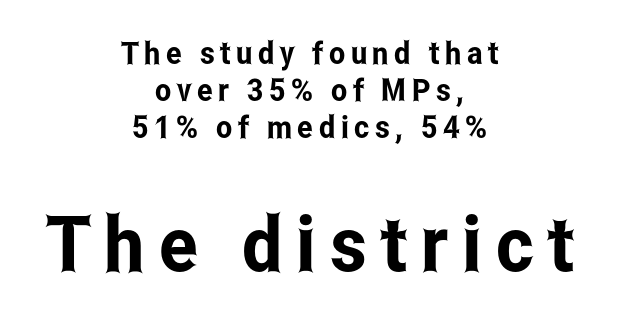
The image shows 77 px condensed sans-serif type, upright; set centered, line spacing 1.2x, not underlined; the second (bottom) block is 2.48x larger; low stroke contrast and a medium x-height.
